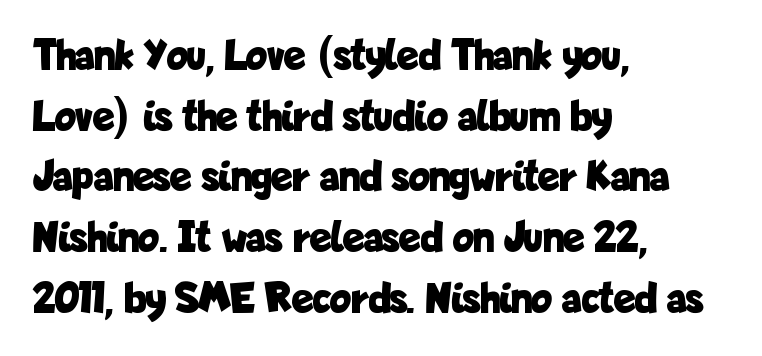
Q: Is the text bold? A: Yes.
Q: Is the text italic (slanted)? A: No, it is upright.
Q: Is the typeface a serif or a sans-serif typeface? A: Sans-serif.
Q: Is the text underlined? A: No.
Q: How is the paragraph aligned? A: Left-aligned.
Q: Is the spacing between letters normal or unusually wide? A: Normal.
Q: Is the spacing between lines tight, normal or loose? A: Normal.
Q: Width (condensed, normal, or wide)? A: Condensed.
Q: Stroke contrast? A: Low.
Q: x-height? A: Medium.
Q: Monospaced? A: No.
